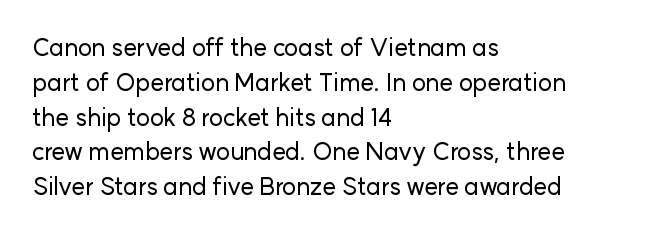
Q: Is the text italic (slanted)? A: No, it is upright.
Q: Is the text underlined? A: No.
Q: How is the paragraph aligned? A: Left-aligned.
Q: Is the spacing between letters normal or unusually wide? A: Normal.
Q: Is the spacing between lines tight, normal or loose? A: Normal.
